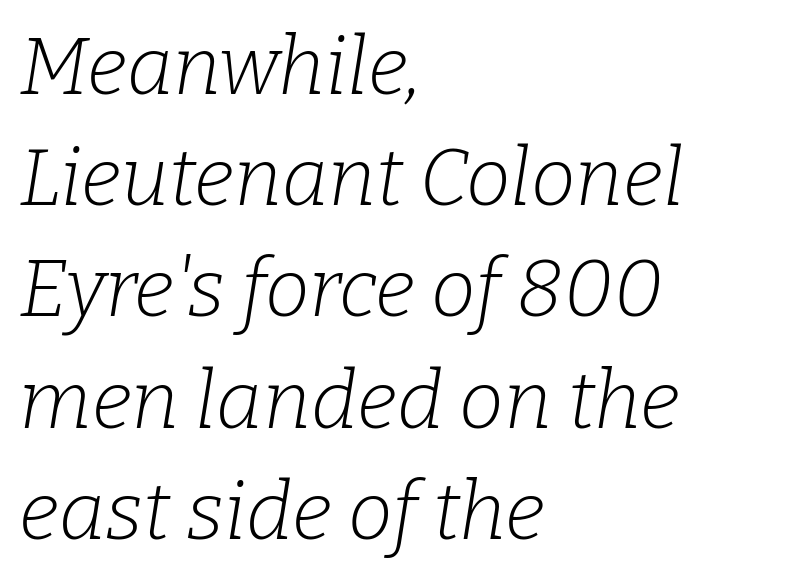
The image shows 80 px light serif type, italic (leaning right); set left-aligned, normal line spacing (1.39x), normal letter spacing, not underlined; low stroke contrast and a medium x-height.
